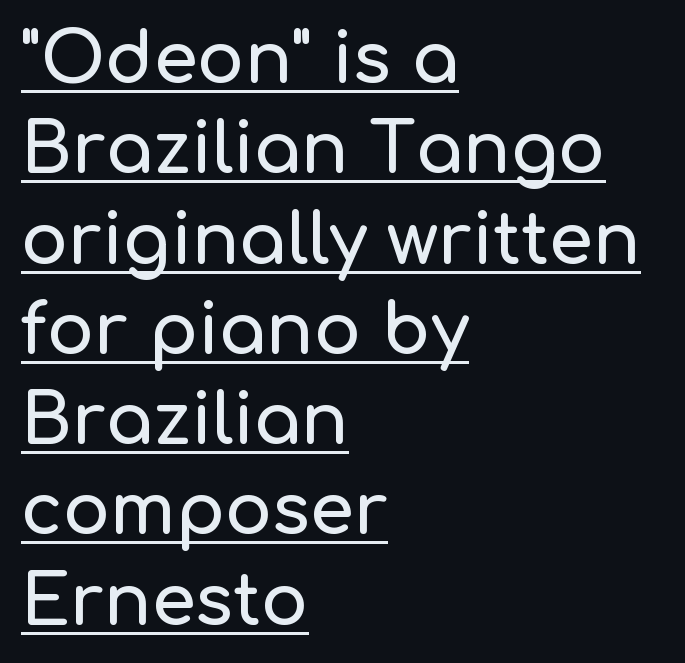
{"serif": "no", "italic": "no", "width": "normal", "stroke_contrast": "low", "x_height": "medium", "monospaced": "no", "underline": "yes", "align": "left", "line_spacing": "normal", "line_spacing_ratio": 1.29, "letter_spacing": "normal", "letter_spacing_em": 0.0, "glyph_px": 70}
